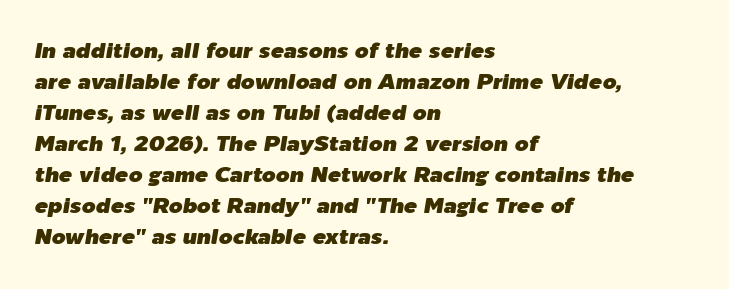
The image shows 22 px text type, italic (leaning right); set left-aligned, normal line spacing (1.41x), normal letter spacing, not underlined.
